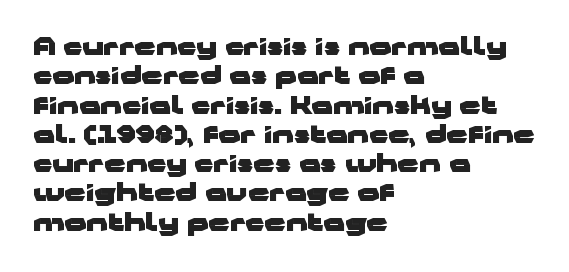
Q: Is the text bold? A: Yes.
Q: Is the text italic (slanted)? A: No, it is upright.
Q: Is the text underlined? A: No.
Q: How is the paragraph aligned? A: Left-aligned.
Q: Is the spacing between letters normal or unusually wide? A: Normal.
